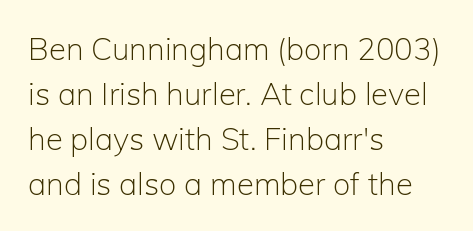
Spacing verdict: proportional, widths tailored to each character. Stroke mass is kept to a normal reading level or below. A typesetter would call this zero additional tracking. Students, observe: this is what conventionally led text looks like.
